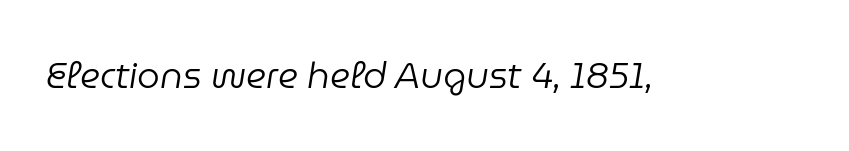
Q: Is the text bold? A: No.
Q: Is the text italic (slanted)? A: Yes, it leans right by about 9 degrees.
Q: Is the text underlined? A: No.
Q: Is the spacing between letters normal or unusually wide? A: Normal.
Q: Width (condensed, normal, or wide)? A: Normal.
Q: Stroke contrast? A: Low.
Q: x-height? A: Medium.
Q: Monospaced? A: No.
